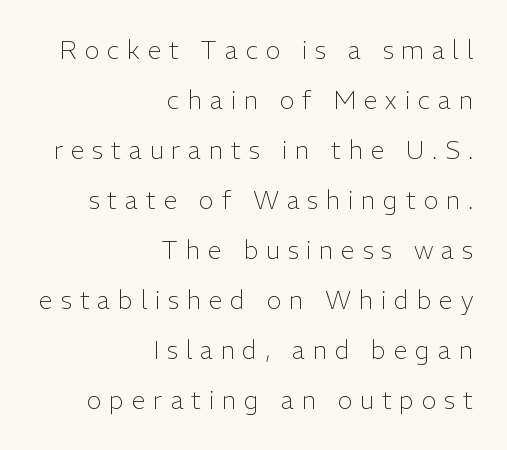
{"italic": "no", "bold": "no", "underline": "no", "align": "right", "line_spacing": "loose", "line_spacing_ratio": 2.0, "letter_spacing": "wide", "letter_spacing_em": 0.31, "glyph_px": 25}
